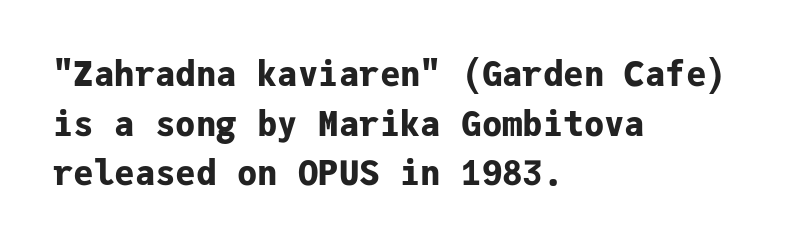
Q: Is the text bold? A: Yes.
Q: Is the text italic (slanted)? A: No, it is upright.
Q: Is the typeface a serif or a sans-serif typeface? A: Sans-serif.
Q: Is the text underlined? A: No.
Q: How is the paragraph aligned? A: Left-aligned.
Q: Is the spacing between letters normal or unusually wide? A: Normal.
Q: Is the spacing between lines tight, normal or loose? A: Normal.
Q: Width (condensed, normal, or wide)? A: Normal.
Q: Stroke contrast? A: Low.
Q: x-height? A: Medium.
Q: Monospaced? A: Yes.
